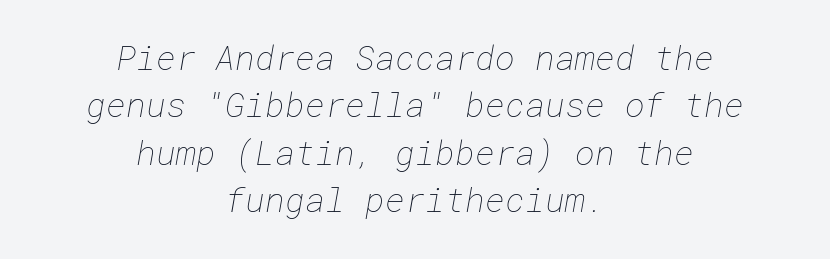
Q: Is the text bold? A: No.
Q: Is the text underlined? A: No.
Q: How is the paragraph aligned? A: Centered.
Q: Is the spacing between letters normal or unusually wide? A: Normal.
Q: Is the spacing between lines tight, normal or loose? A: Normal.
Q: Width (condensed, normal, or wide)? A: Normal.
Q: Stroke contrast? A: Low.
Q: x-height? A: Medium.
